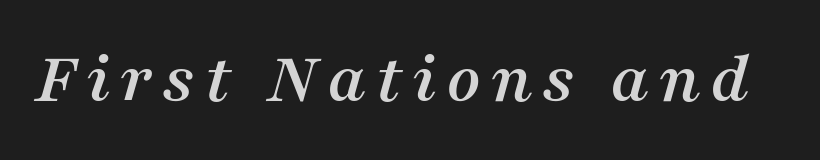
The area under the type is left untouched. Yep, those are serifs on the letters. Proportional: the letters do not fall into vertical columns. If you drew a line through each stem, it would be angled.
